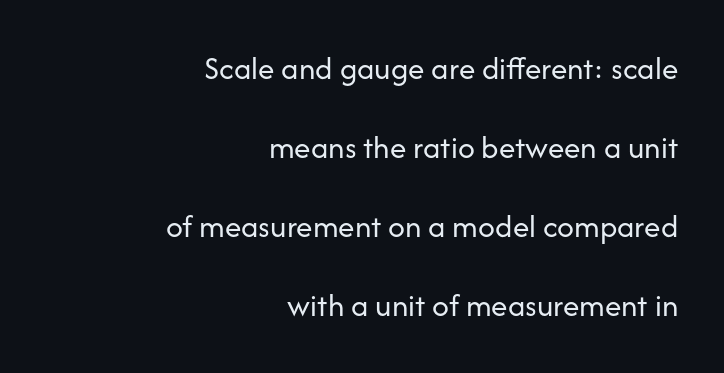
{"serif": "no", "italic": "no", "bold": "no", "weight": "regular", "width": "normal", "stroke_contrast": "low", "x_height": "medium", "monospaced": "no", "underline": "no", "align": "right", "line_spacing": "loose", "line_spacing_ratio": 2.39, "letter_spacing": "normal", "letter_spacing_em": 0.0, "glyph_px": 33}
